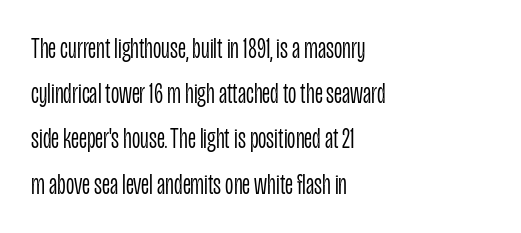
The image shows 29 px light, condensed sans-serif type, upright; set left-aligned, normal line spacing (1.56x), normal letter spacing, not underlined; low stroke contrast and a large x-height.
